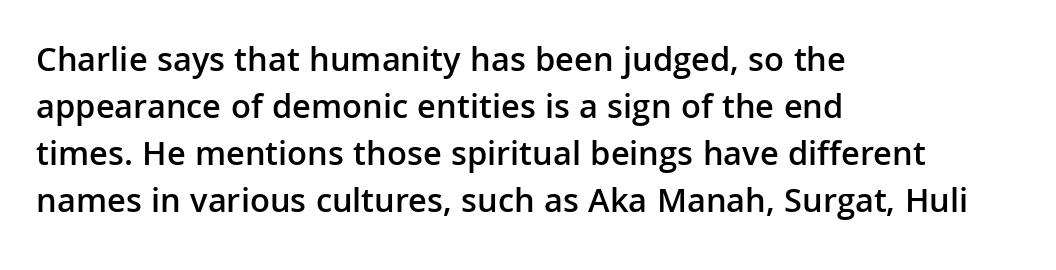
In CSS terms this would be text-align: left. Vertical spacing — default. Check under the words: just untouched page. The font family rendered here belongs to the sans-serif group.
